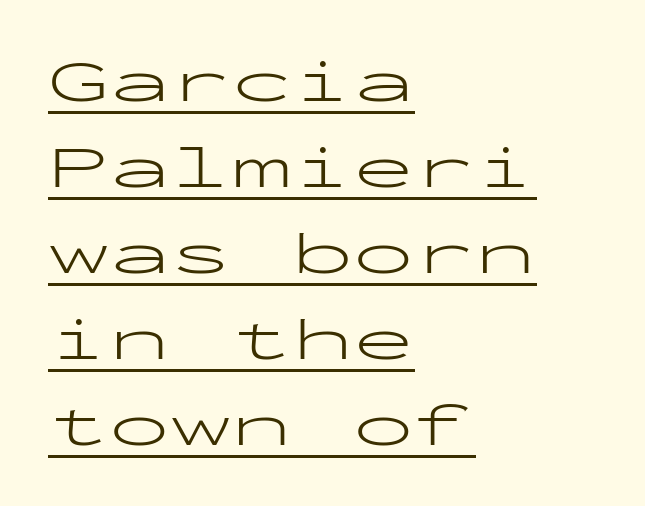
The image shows 61 px light, wide sans-serif type, upright, monospaced; set left-aligned, normal line spacing (1.41x), normal letter spacing, underlined; low stroke contrast and a medium x-height.
